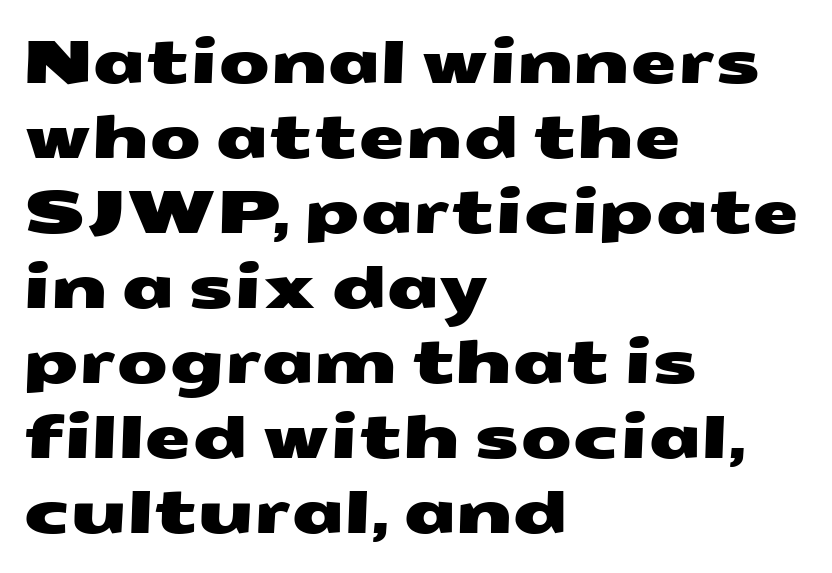
{"serif": "no", "width": "wide", "stroke_contrast": "medium", "x_height": "medium", "monospaced": "no", "underline": "no", "align": "left", "line_spacing": "normal", "line_spacing_ratio": 1.25, "letter_spacing": "normal", "letter_spacing_em": 0.0, "glyph_px": 60}
